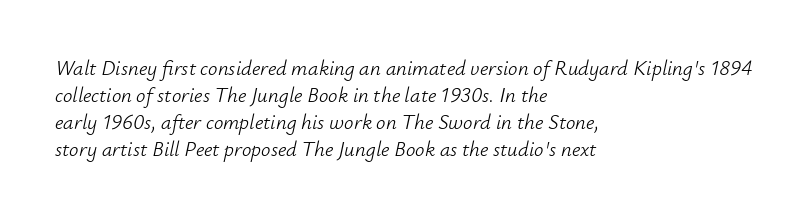
Students, note that the glyphs here touch the page at normal intervals. Reading down the block, your eye returns to a fixed left position each line. How would I describe the line gaps? Plain and ordinary. The specimen reads as italic at a glance. No extra ink here — the face is not bold. This rendering features lettering with no underline.
